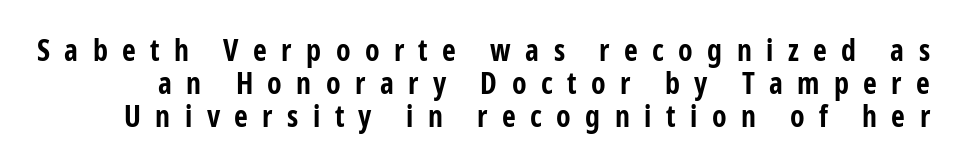
Q: Is the text bold? A: Yes.
Q: Is the text italic (slanted)? A: No, it is upright.
Q: Is the typeface a serif or a sans-serif typeface? A: Sans-serif.
Q: Is the text underlined? A: No.
Q: Is the spacing between letters normal or unusually wide? A: Unusually wide.
Q: Is the spacing between lines tight, normal or loose? A: Tight.
Q: Width (condensed, normal, or wide)? A: Condensed.
Q: Stroke contrast? A: Low.
Q: x-height? A: Medium.
Q: Monospaced? A: No.
